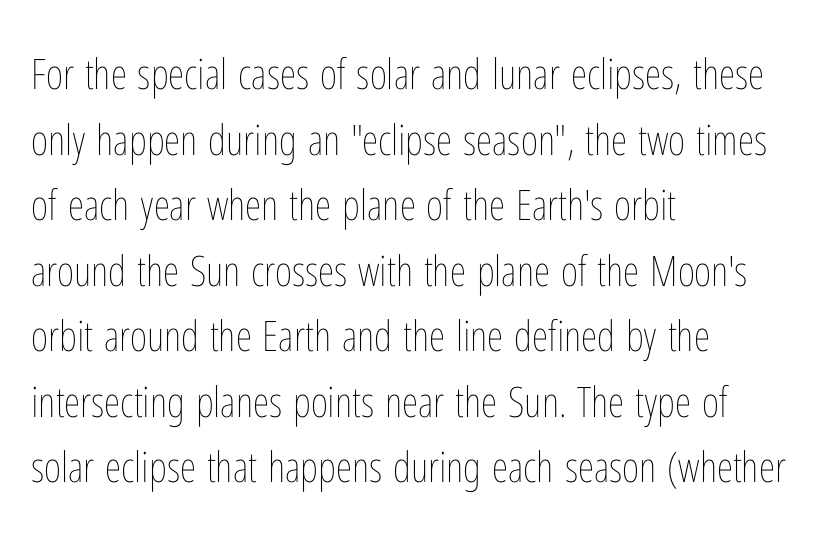
Q: Is the text bold? A: No.
Q: Is the text italic (slanted)? A: No, it is upright.
Q: Is the text underlined? A: No.
Q: How is the paragraph aligned? A: Left-aligned.
Q: Is the spacing between letters normal or unusually wide? A: Normal.
Q: Is the spacing between lines tight, normal or loose? A: Normal.
Q: Width (condensed, normal, or wide)? A: Condensed.
Q: Stroke contrast? A: Low.
Q: x-height? A: Medium.
Q: Monospaced? A: No.
